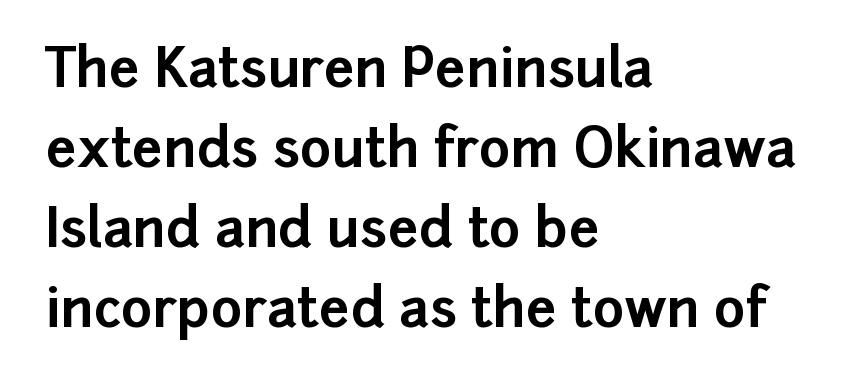
Q: Is the text bold? A: Yes.
Q: Is the text italic (slanted)? A: No, it is upright.
Q: Is the typeface a serif or a sans-serif typeface? A: Sans-serif.
Q: Is the text underlined? A: No.
Q: How is the paragraph aligned? A: Left-aligned.
Q: Is the spacing between letters normal or unusually wide? A: Normal.
Q: Is the spacing between lines tight, normal or loose? A: Normal.
Q: Width (condensed, normal, or wide)? A: Normal.
Q: Stroke contrast? A: Low.
Q: x-height? A: Medium.
Q: Monospaced? A: No.
